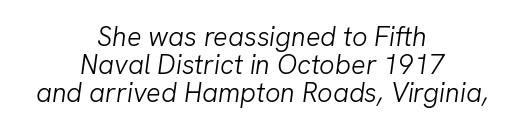
{"italic": "yes", "lean": "right", "slant_degrees": 8, "bold": "no", "underline": "no", "align": "center", "line_spacing": "tight", "line_spacing_ratio": 1.04, "letter_spacing": "normal", "letter_spacing_em": 0.0, "glyph_px": 27}
